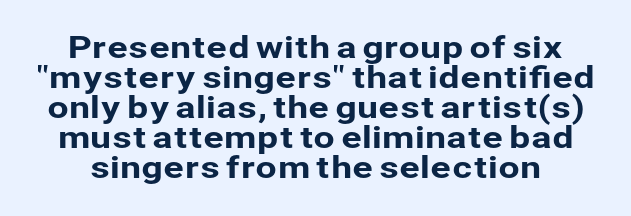
Q: Is the text italic (slanted)? A: No, it is upright.
Q: Is the typeface a serif or a sans-serif typeface? A: Sans-serif.
Q: Is the text underlined? A: No.
Q: Is the spacing between letters normal or unusually wide? A: Normal.
Q: Is the spacing between lines tight, normal or loose? A: Tight.
Q: Width (condensed, normal, or wide)? A: Normal.
Q: Stroke contrast? A: Low.
Q: x-height? A: Medium.
Q: Monospaced? A: No.
